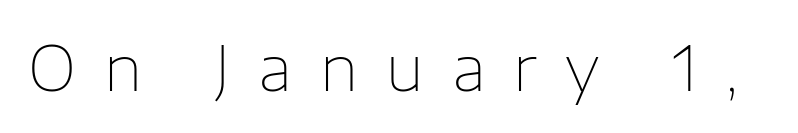
The type sits square on the baseline with zero lean. The cut favours lightness, reaching ordinary text weight at its darkest. The designer went with a sans here, leaving each stem footless. Substantial extra tracking has been applied to these lines.
